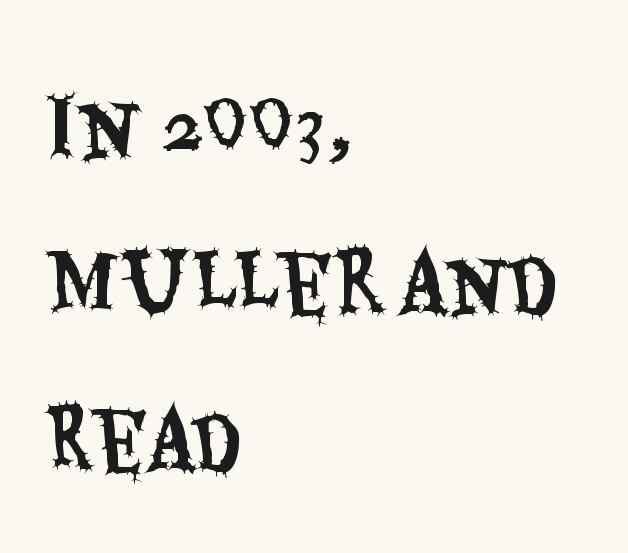
Line beginnings align vertically; line endings do not. The line texture is even and compact thanks to regular tracking. Only glyphs here, with clear space below each row. Nope, not italic — everything's standing straight. Each new line begins a long way beneath the previous one. Note the varied advance widths — an 'i' is clearly narrower than an 'm'.
